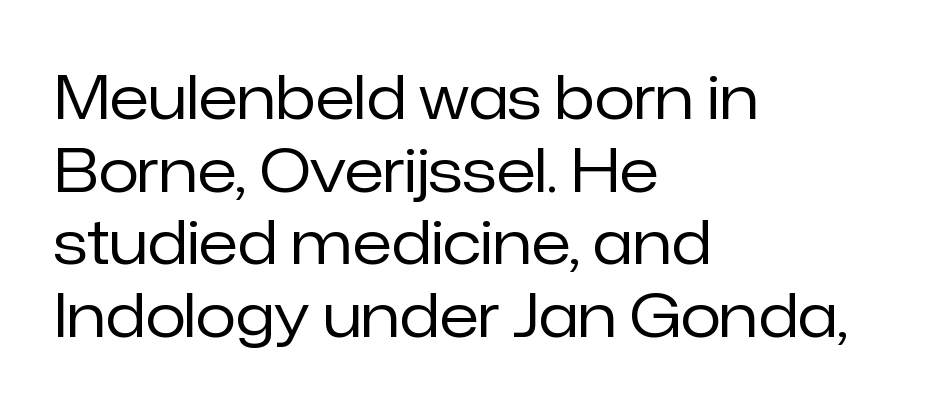
The rendering keeps characters at their native spacing. The rendering uses natural spacing where letterforms have individual widths. Stroke thickness stays within the range of a standard reading face or lighter. Line starts are locked; line ends wander. Quick note: underline off.
